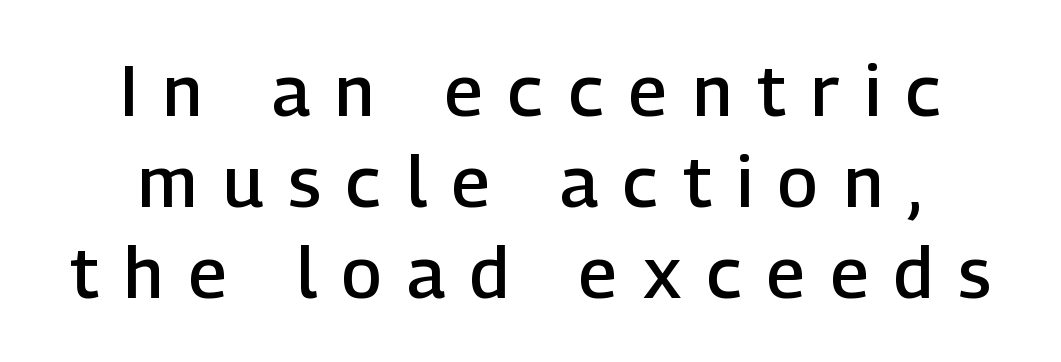
{"serif": "no", "italic": "no", "bold": "semi", "weight": "semibold", "width": "normal", "stroke_contrast": "low", "x_height": "medium", "monospaced": "no", "underline": "no", "align": "center", "line_spacing": "normal", "line_spacing_ratio": 1.28, "letter_spacing": "wide", "letter_spacing_em": 0.36, "glyph_px": 71}
